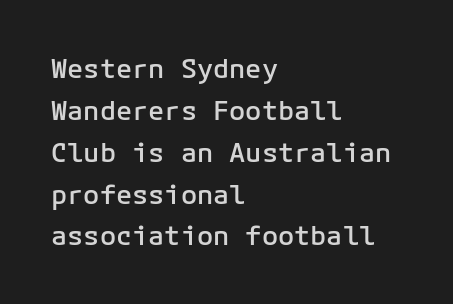
The image shows 27 px text type, upright; set left-aligned, normal line spacing (1.55x), normal letter spacing, not underlined.
